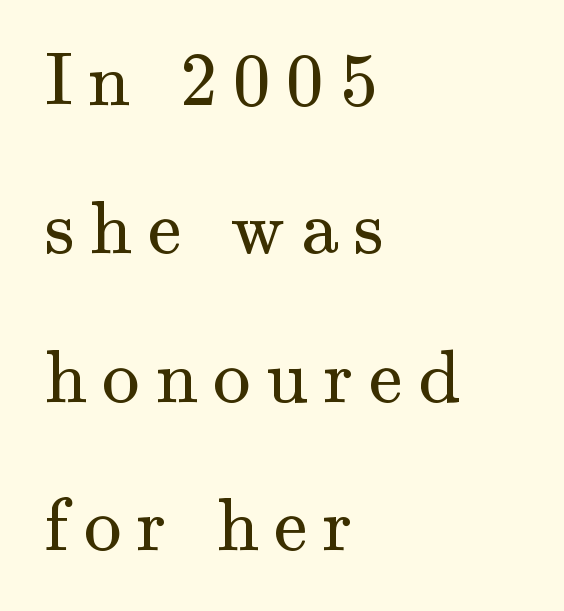
The image shows 75 px regular-weight serif type, upright; set left-aligned, loose line spacing (1.98x), unusually wide letter spacing (+0.21 em), not underlined; medium stroke contrast and a small x-height.
